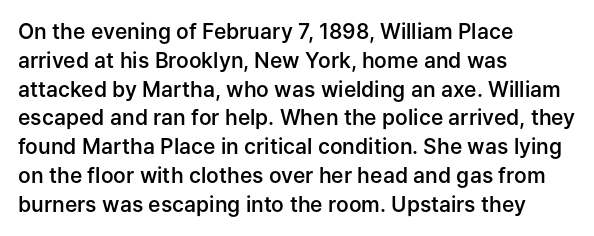
Underlining? Definitely not there. Posture: vertical. The space between consecutive lines is moderate. The paragraph has a hard left edge and a soft right edge. The line texture is even and compact thanks to regular tracking.
